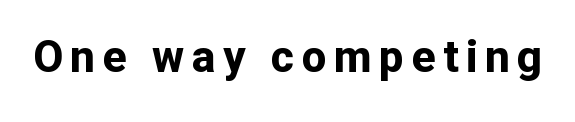
This sample has the flowing, uneven cadence of proportional lettering. The letters stand upright; this is a roman face. What weight is shown? A full bold with thick strokes. Type style note: lacks serifs.
